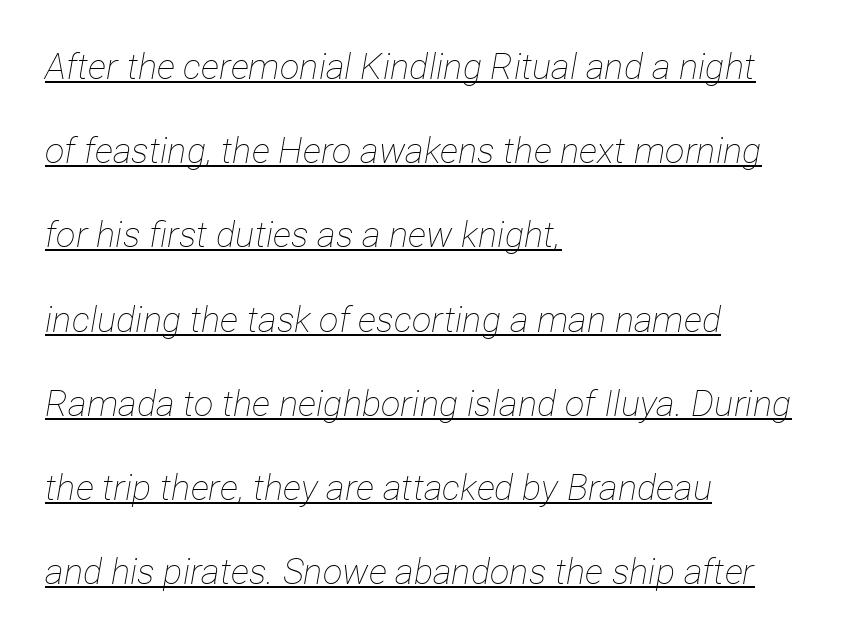
The image shows 36 px thin, condensed type, italic (leaning right); set left-aligned, loose line spacing (2.34x), normal letter spacing, underlined; low stroke contrast and a medium x-height.
